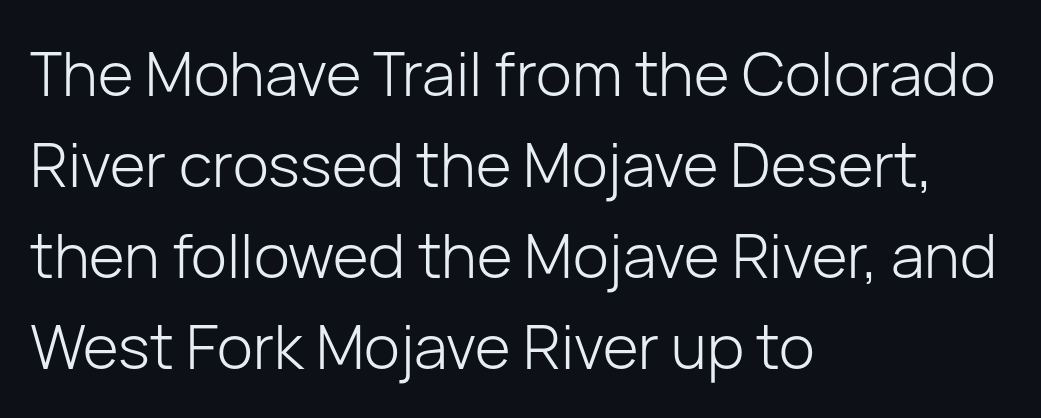
Look at the tracking — it's just the regular setting, nothing added. No letter is thick-stroked: the sample isn't bold. Characters remain perfectly vertical along every line. This block has exactly the height ordinary leading produces. Note the varied advance widths — an 'i' is clearly narrower than an 'm'.
